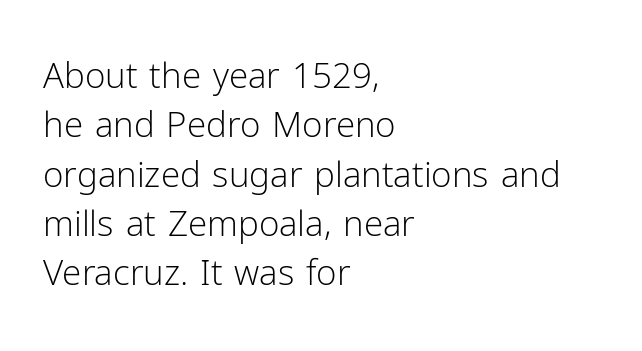
Q: Is the text bold? A: No.
Q: Is the text italic (slanted)? A: No, it is upright.
Q: Is the typeface a serif or a sans-serif typeface? A: Sans-serif.
Q: Is the text underlined? A: No.
Q: How is the paragraph aligned? A: Left-aligned.
Q: Is the spacing between letters normal or unusually wide? A: Normal.
Q: Is the spacing between lines tight, normal or loose? A: Normal.
Q: Width (condensed, normal, or wide)? A: Normal.
Q: Stroke contrast? A: Low.
Q: x-height? A: Medium.
Q: Monospaced? A: No.
